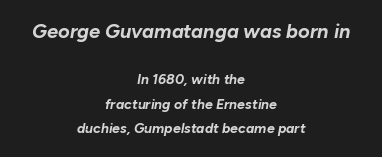
Bare-footed words on every line. Weight check: bold — yes, fully. Both edges are ragged and mirror each other, which tells us the setting is centered. Which chunk is bigger? The first one — the top block dwarfs the bottom.
